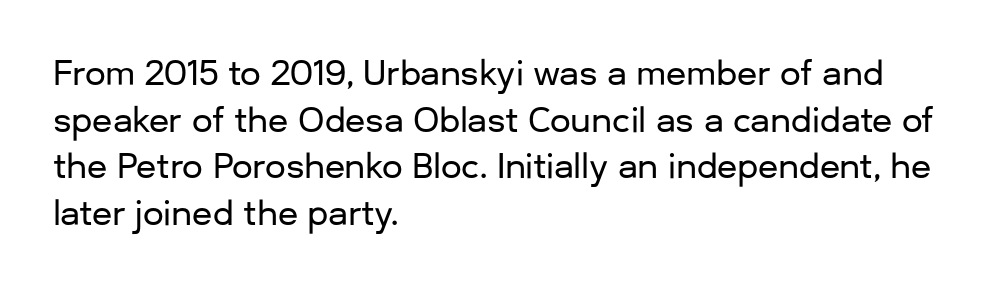
The zone under the glyphs is completely vacant. You could not count columns in this text — the font is proportionally spaced. Compared with typical paragraphs, the rows here are spaced about the same. This is roman type, the default non-slanted kind.
